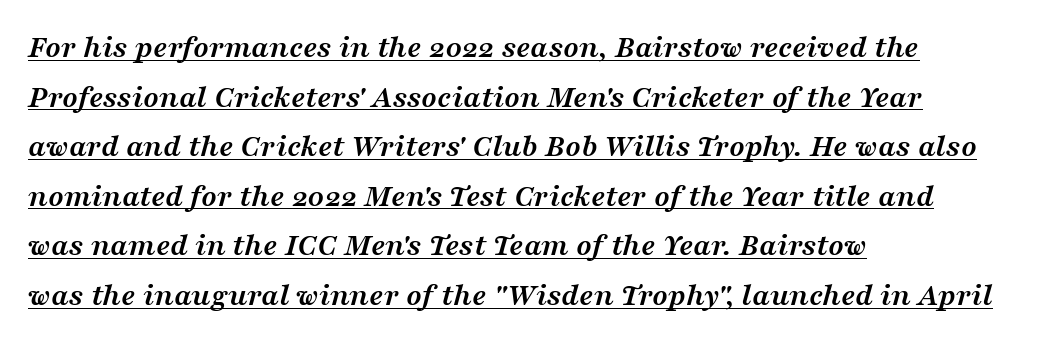
{"serif": "yes", "italic": "yes", "lean": "right", "slant_degrees": 16, "bold": "yes", "weight": "semibold", "width": "wide", "stroke_contrast": "medium", "x_height": "medium", "monospaced": "no", "underline": "yes", "align": "left", "line_spacing": "normal", "line_spacing_ratio": 1.55, "letter_spacing": "normal", "letter_spacing_em": 0.0, "glyph_px": 32}
